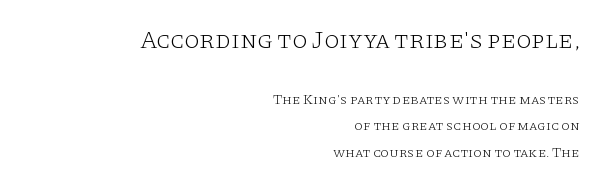
Q: Is the text bold? A: No.
Q: Is the text italic (slanted)? A: No, it is upright.
Q: Is the text underlined? A: No.
Q: How is the paragraph aligned? A: Right-aligned.
Q: Is the spacing between letters normal or unusually wide? A: Normal.
Q: Is the spacing between lines tight, normal or loose? A: Loose.
Q: Which block of text is set in a larger size, the first (top) or the second (bottom)? A: The first (top) one.
